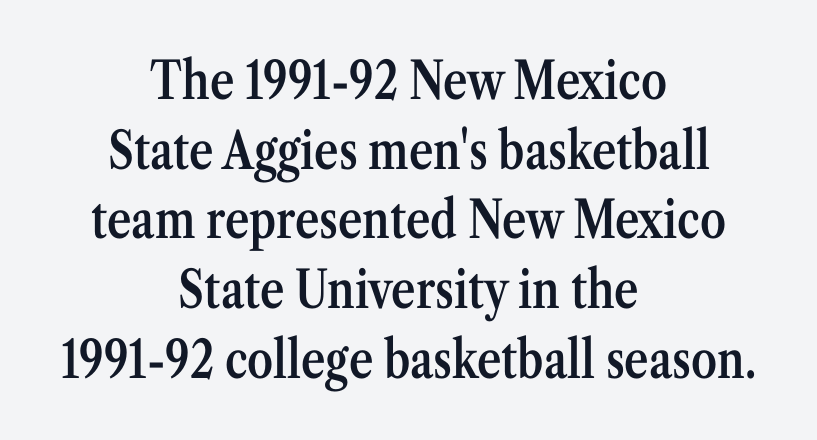
{"serif": "yes", "italic": "no", "bold": "semi", "weight": "semibold", "width": "condensed", "stroke_contrast": "medium", "x_height": "medium", "monospaced": "no", "underline": "no", "align": "center", "line_spacing": "normal", "line_spacing_ratio": 1.34, "letter_spacing": "normal", "letter_spacing_em": 0.0, "glyph_px": 52}
